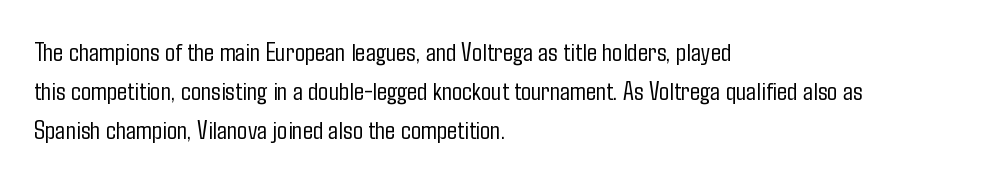
{"italic": "no", "bold": "no", "underline": "no", "align": "left", "line_spacing": "normal", "line_spacing_ratio": 1.45, "letter_spacing": "normal", "letter_spacing_em": 0.0, "glyph_px": 27}
